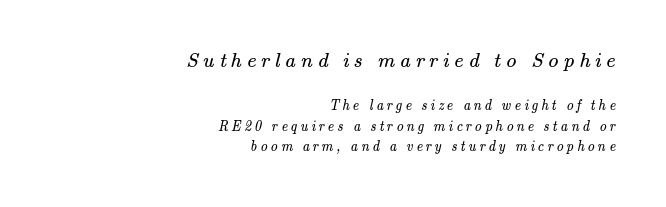
The image shows 21 px text type; set right-aligned, normal line spacing (1.48x), unusually wide letter spacing (+0.23 em), not underlined; the first (top) block is 1.5x larger.
